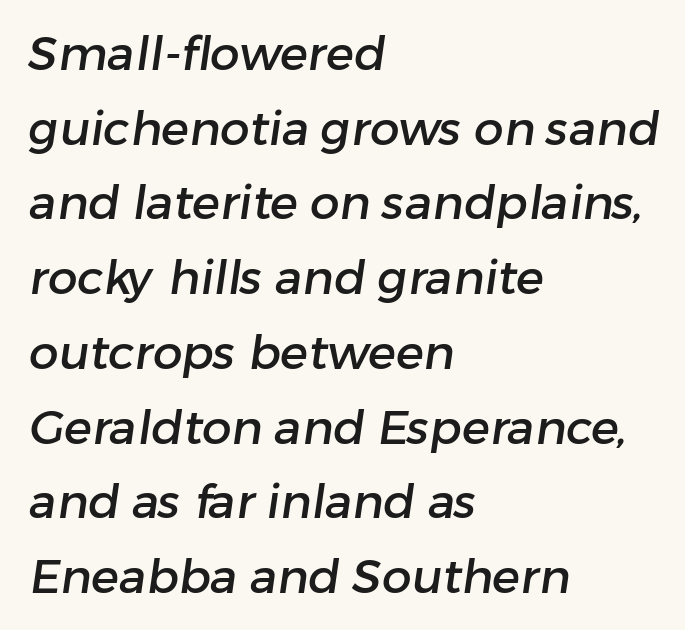
Q: Is the typeface a serif or a sans-serif typeface? A: Sans-serif.
Q: Is the text underlined? A: No.
Q: How is the paragraph aligned? A: Left-aligned.
Q: Is the spacing between letters normal or unusually wide? A: Normal.
Q: Is the spacing between lines tight, normal or loose? A: Normal.
Q: Width (condensed, normal, or wide)? A: Normal.
Q: Stroke contrast? A: Low.
Q: x-height? A: Medium.
Q: Monospaced? A: No.
